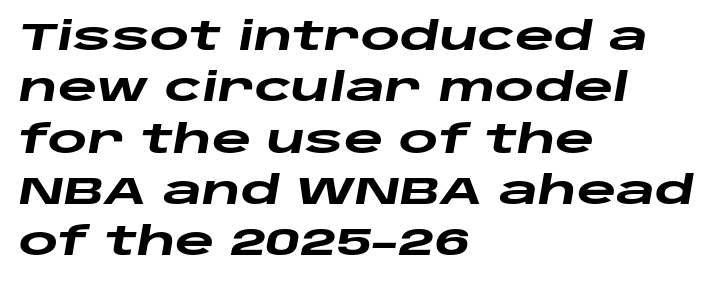
{"italic": "yes", "lean": "right", "slant_degrees": 10, "bold": "yes", "weight": "heavy", "width": "wide", "stroke_contrast": "low", "x_height": "large", "monospaced": "no", "underline": "no", "align": "left", "line_spacing": "normal", "line_spacing_ratio": 1.35, "letter_spacing": "normal", "letter_spacing_em": 0.0, "glyph_px": 38}
